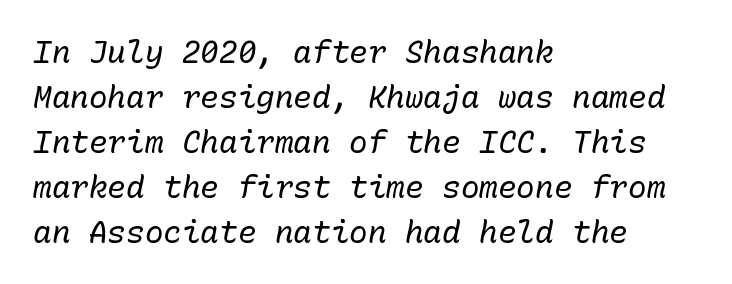
{"italic": "yes", "lean": "right", "slant_degrees": 10, "bold": "no", "weight": "regular", "width": "normal", "stroke_contrast": "low", "x_height": "medium", "monospaced": "yes", "underline": "no", "align": "left", "line_spacing": "normal", "line_spacing_ratio": 1.45, "letter_spacing": "normal", "letter_spacing_em": 0.0, "glyph_px": 31}
